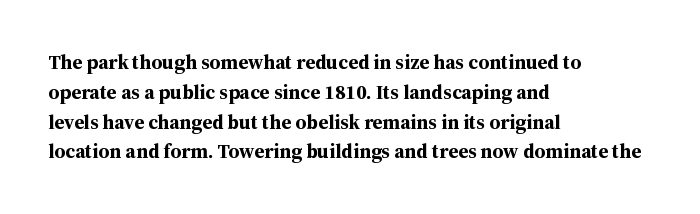
Q: Is the text bold? A: Yes.
Q: Is the text italic (slanted)? A: No, it is upright.
Q: Is the text underlined? A: No.
Q: How is the paragraph aligned? A: Left-aligned.
Q: Is the spacing between letters normal or unusually wide? A: Normal.
Q: Is the spacing between lines tight, normal or loose? A: Normal.
